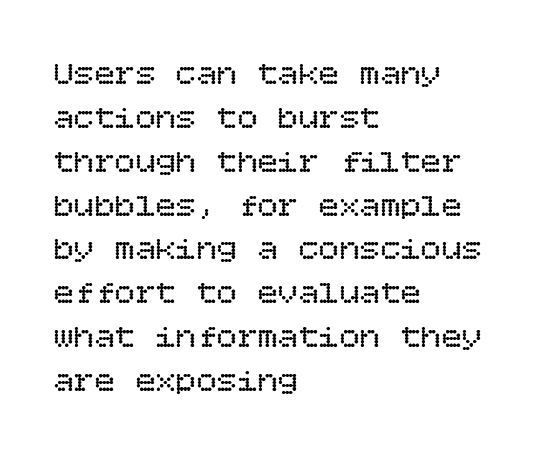
Left-aligned paragraph, ragged on the right. The passage shown stacks its lines at a standard gap. The letters sit at their default tracking, neither squeezed nor spread. The type sits square on the baseline with zero lean.
